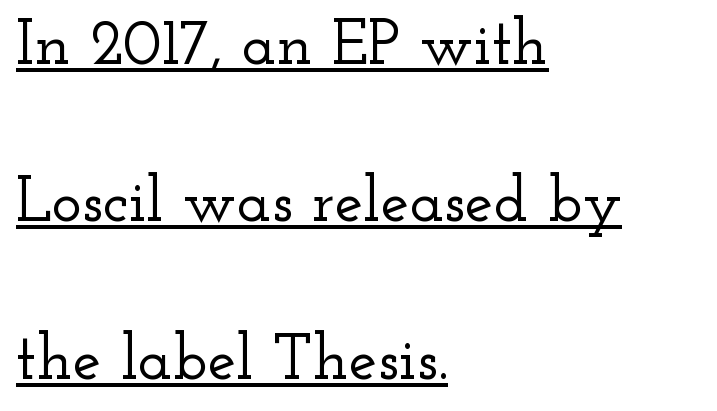
{"serif": "yes", "italic": "no", "width": "wide", "stroke_contrast": "low", "x_height": "small", "monospaced": "no", "underline": "yes", "align": "left", "line_spacing": "loose", "line_spacing_ratio": 2.46, "letter_spacing": "normal", "letter_spacing_em": 0.0, "glyph_px": 64}
